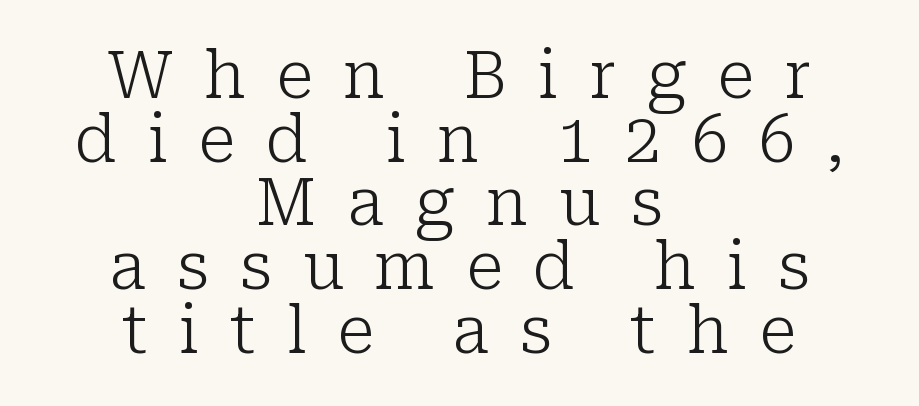
The image shows 65 px light serif type, upright; set centered, tight line spacing (0.98x), unusually wide letter spacing (+0.47 em), not underlined; low stroke contrast and a medium x-height.
